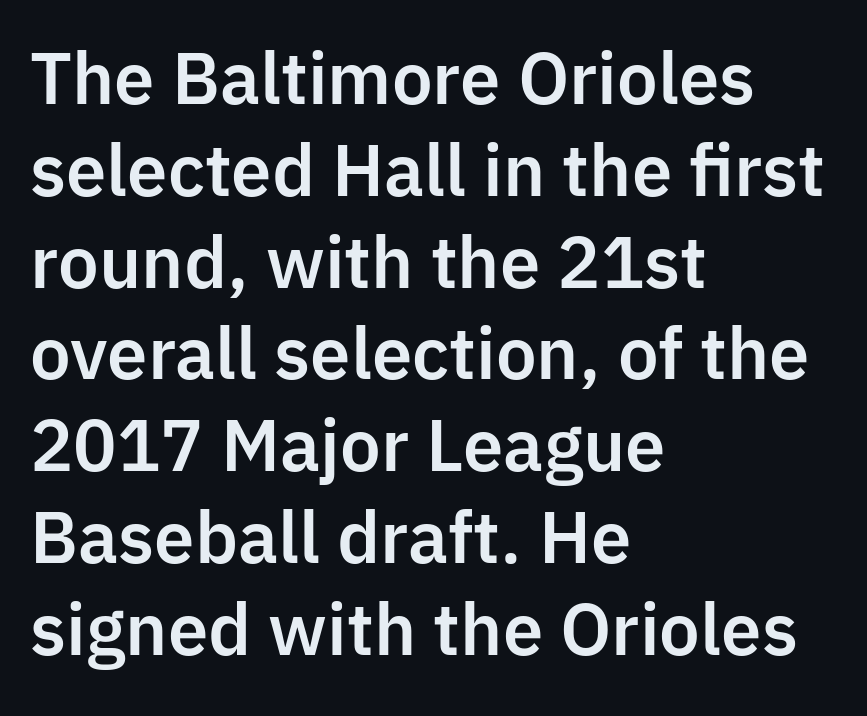
{"serif": "no", "italic": "no", "width": "normal", "stroke_contrast": "low", "x_height": "medium", "monospaced": "no", "underline": "no", "align": "left", "line_spacing": "normal", "line_spacing_ratio": 1.33, "letter_spacing": "normal", "letter_spacing_em": 0.0, "glyph_px": 69}
